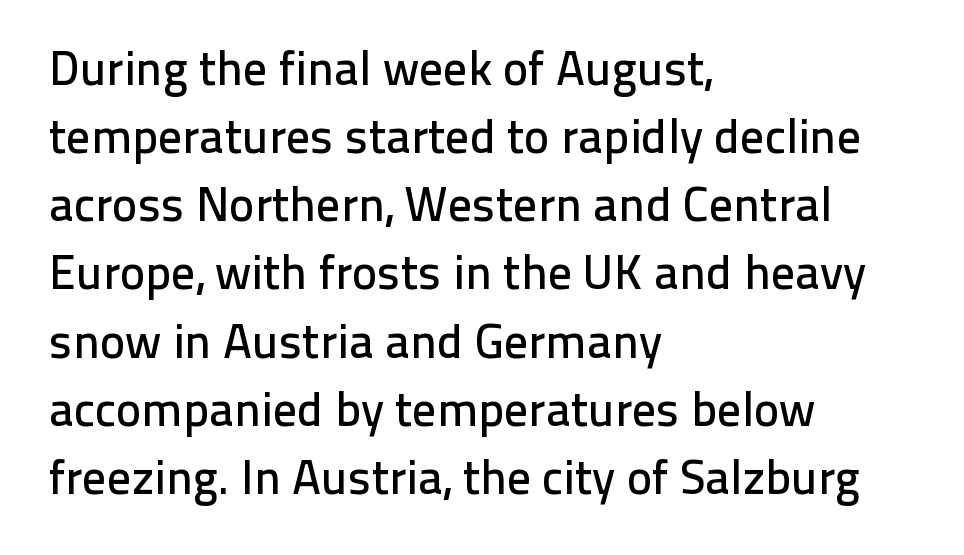
{"serif": "no", "italic": "no", "width": "normal", "stroke_contrast": "low", "x_height": "medium", "monospaced": "no", "underline": "no", "align": "left", "line_spacing": "normal", "line_spacing_ratio": 1.42, "letter_spacing": "normal", "letter_spacing_em": 0.0, "glyph_px": 48}
